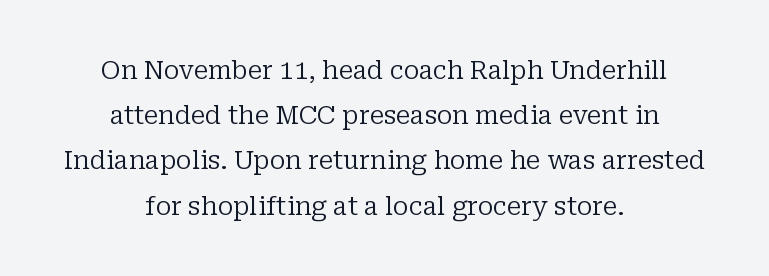
{"italic": "no", "bold": "no", "underline": "no", "align": "center", "line_spacing_ratio": 1.74, "letter_spacing": "normal", "letter_spacing_em": 0.0, "glyph_px": 26}
